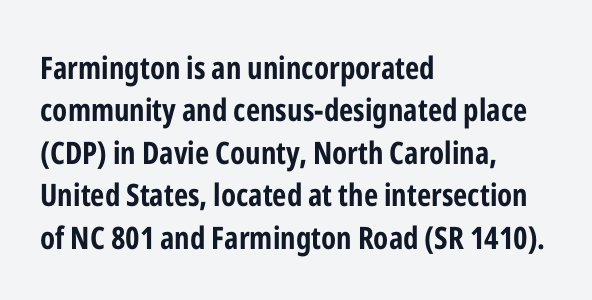
Honestly, there is no underline to notice here at all. Interline gaps are of average width in this sample. This sample has the flowing, uneven cadence of proportional lettering. This sample uses a sans-serif face.
